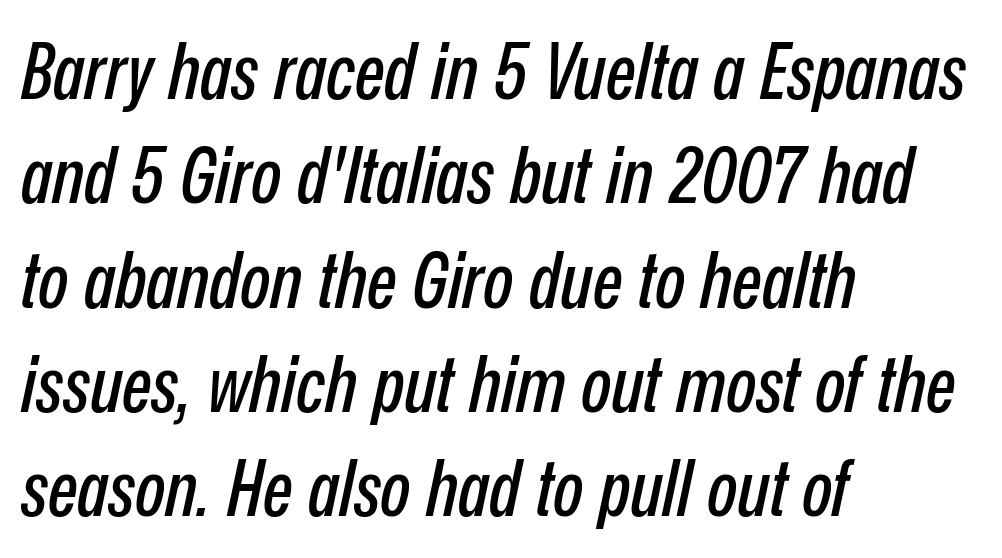
The image shows 79 px condensed type, italic (leaning right); set left-aligned, normal line spacing (1.32x), normal letter spacing, not underlined; low stroke contrast and a medium x-height.
